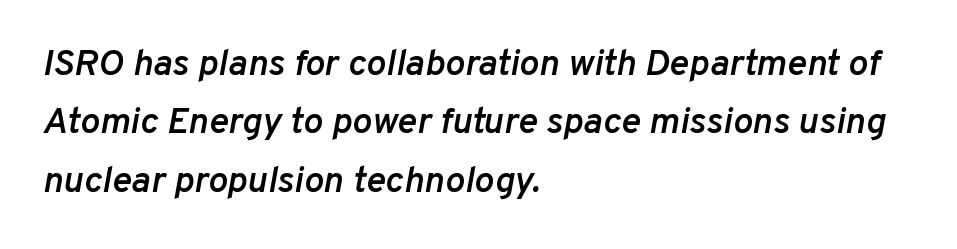
The image shows 37 px semibold type, italic (leaning right); set left-aligned, normal line spacing (1.58x), normal letter spacing, not underlined; low stroke contrast and a medium x-height.
